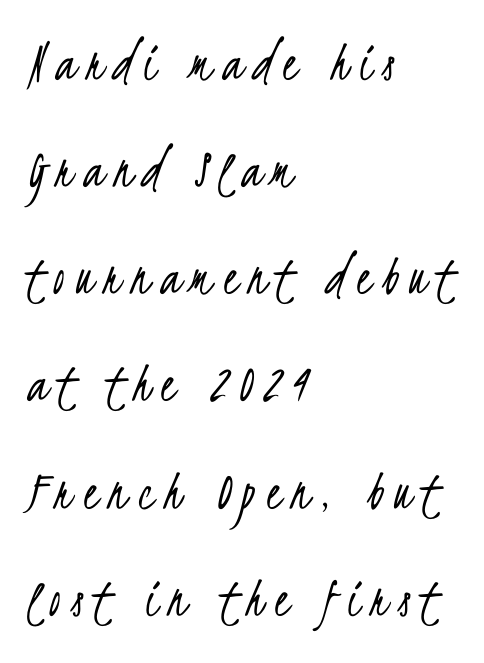
The image shows 57 px light, condensed sans-serif type; set left-aligned, line spacing 1.88x, not underlined; low stroke contrast and a small x-height.
